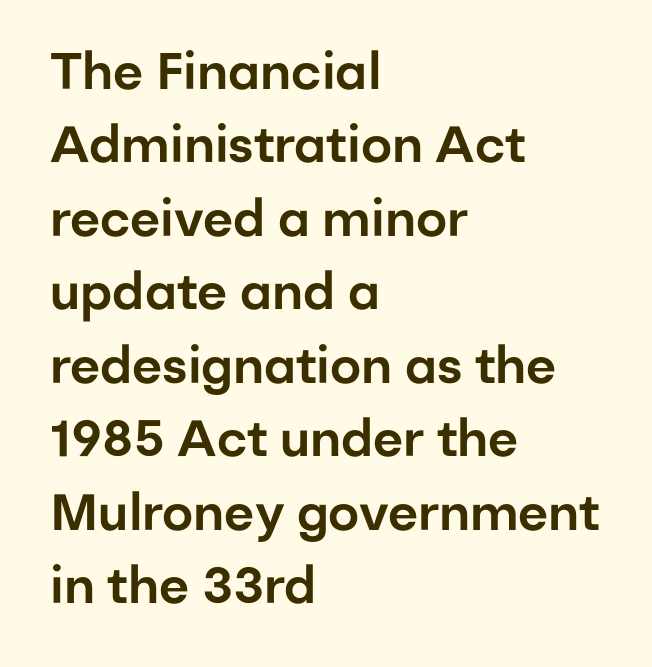
The image shows 51 px sans-serif type, upright; set left-aligned, normal line spacing (1.44x), normal letter spacing, not underlined; low stroke contrast and a medium x-height.
